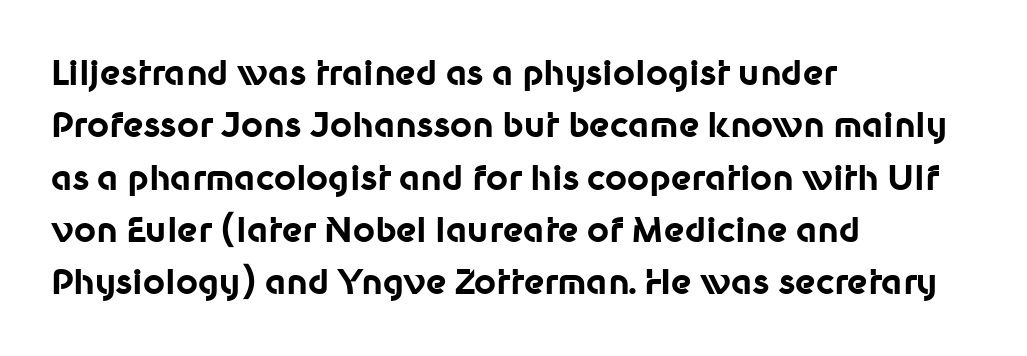
Q: Is the text bold? A: Yes.
Q: Is the text italic (slanted)? A: No, it is upright.
Q: Is the typeface a serif or a sans-serif typeface? A: Sans-serif.
Q: Is the text underlined? A: No.
Q: How is the paragraph aligned? A: Left-aligned.
Q: Is the spacing between letters normal or unusually wide? A: Normal.
Q: Is the spacing between lines tight, normal or loose? A: Normal.
Q: Width (condensed, normal, or wide)? A: Normal.
Q: Stroke contrast? A: Low.
Q: x-height? A: Medium.
Q: Monospaced? A: No.
